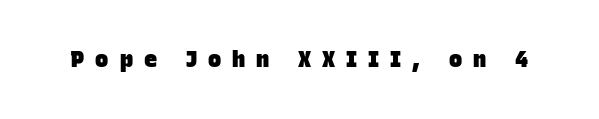
In terms of letterspacing, this is a distinctly airy, spread setting. Typesetter's note: full bold, strokes at maximum text heaviness. Check the space under the baseline: it is left empty.
